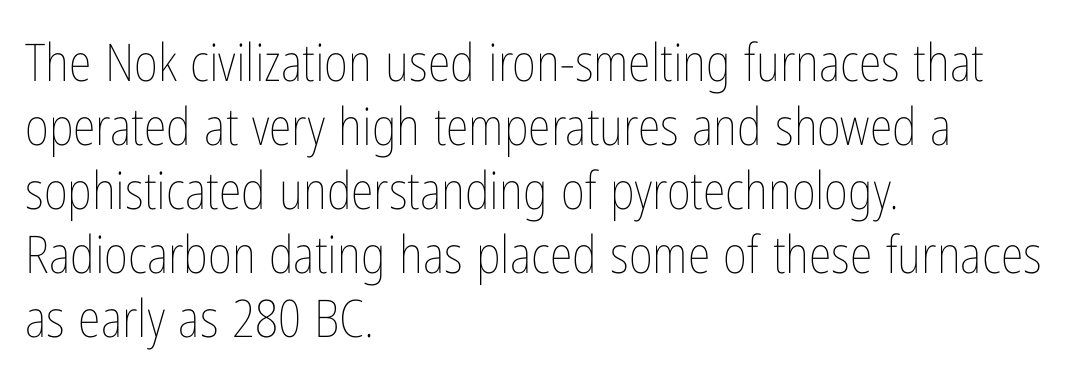
Check under the words: just untouched page. The line texture is even and compact thanks to regular tracking. The font sits on the lighter half of the weight spectrum, regular included. The rag falls on the right side of this text block.
